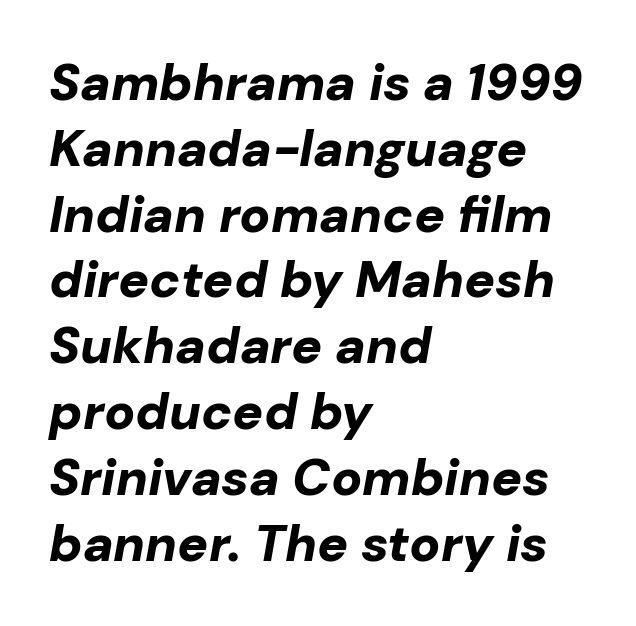
Q: Is the text bold? A: Yes.
Q: Is the text italic (slanted)? A: Yes, it leans right by about 10 degrees.
Q: Is the text underlined? A: No.
Q: How is the paragraph aligned? A: Left-aligned.
Q: Is the spacing between letters normal or unusually wide? A: Normal.
Q: Is the spacing between lines tight, normal or loose? A: Normal.
Q: Width (condensed, normal, or wide)? A: Normal.
Q: Stroke contrast? A: Low.
Q: x-height? A: Medium.
Q: Monospaced? A: No.
